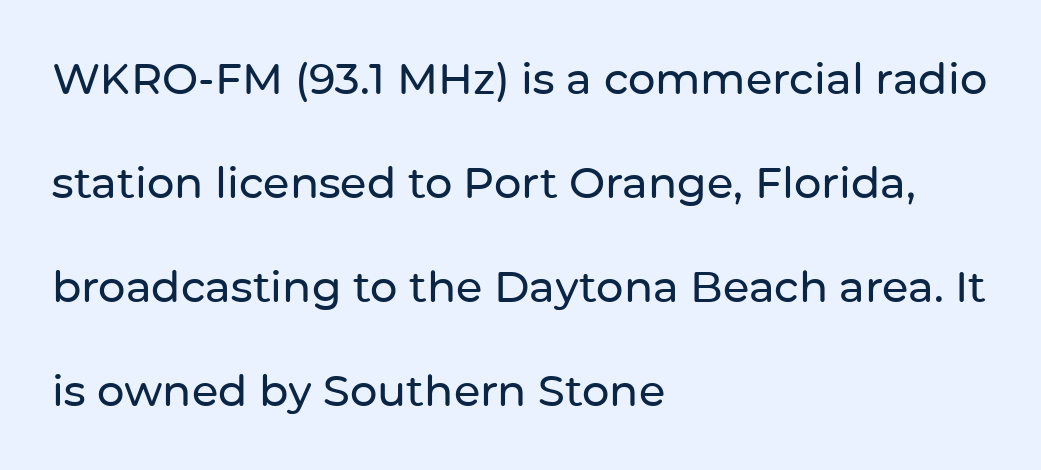
Successive baselines arrive slowly, with a big drop between each. Tracking here is standard; glyphs follow each other at the usual distance. The font family rendered here belongs to the sans-serif group. Ordinary non-slanted type is in use. Each line starts at the same left margin while the right side varies.
